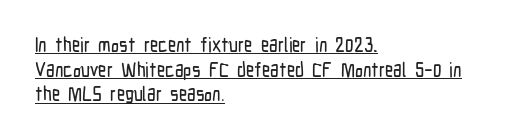
The gaps between neighbouring characters are ordinary and unremarkable. Does the lettering tilt? It doesn't — this is upright. The rag falls on the right side of this text block. Is there an underline? Yes — a line sits under the letters.
